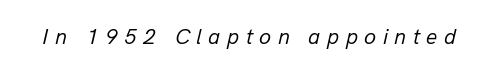
Q: Is the text bold? A: No.
Q: Is the text italic (slanted)? A: Yes, it leans right by about 13 degrees.
Q: Is the text underlined? A: No.
Q: Is the spacing between letters normal or unusually wide? A: Unusually wide.
